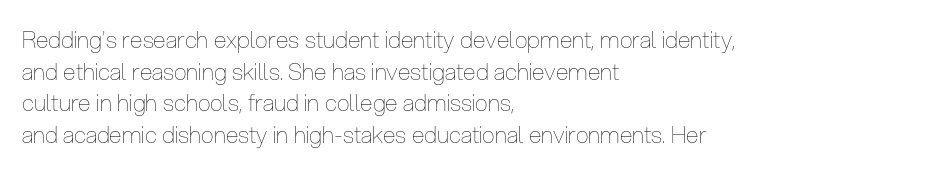
{"italic": "no", "bold": "no", "underline": "no", "align": "left", "line_spacing": "normal", "line_spacing_ratio": 1.38, "letter_spacing": "normal", "letter_spacing_em": 0.0, "glyph_px": 23}
